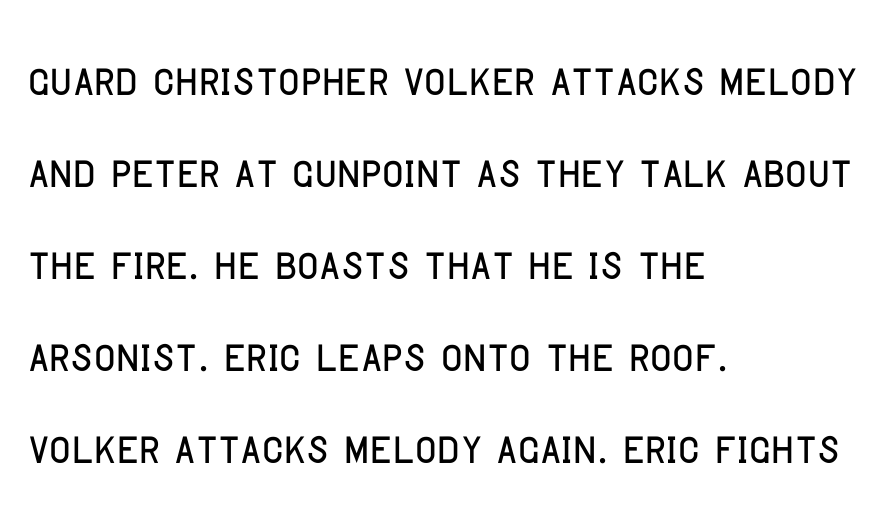
Each letter keeps its own natural width here, so spacing adapts to shape. Characters remain perfectly vertical along every line. Nobody touched the tracking dial on this one. Compared with typical paragraphs, the rows here are spaced about the same.
